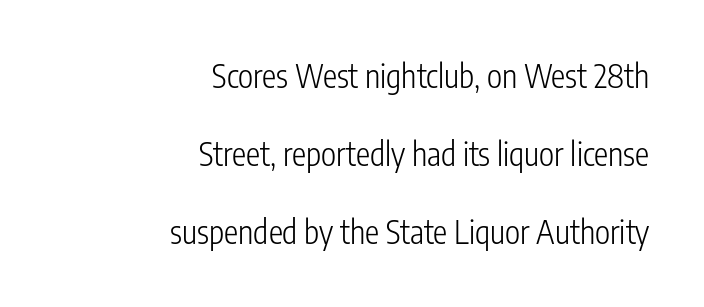
The image shows 32 px light, condensed sans-serif type, upright; set right-aligned, loose line spacing (2.43x), normal letter spacing, not underlined; low stroke contrast and a medium x-height.
